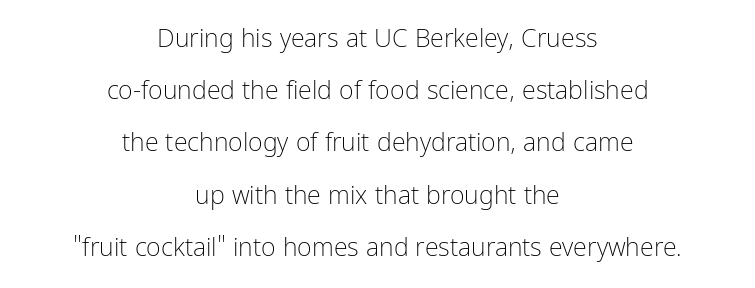
{"italic": "no", "bold": "no", "underline": "no", "align": "center", "line_spacing": "loose", "line_spacing_ratio": 2.09, "letter_spacing": "normal", "letter_spacing_em": 0.0, "glyph_px": 25}
